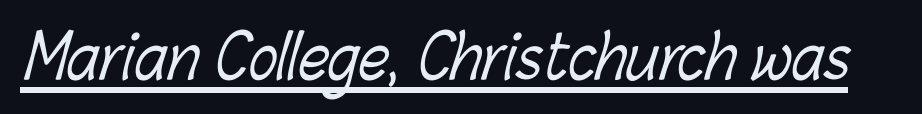
{"bold": "no", "weight": "light", "width": "condensed", "stroke_contrast": "low", "x_height": "medium", "monospaced": "no", "underline": "yes", "letter_spacing": "normal", "letter_spacing_em": 0.0, "glyph_px": 60}
